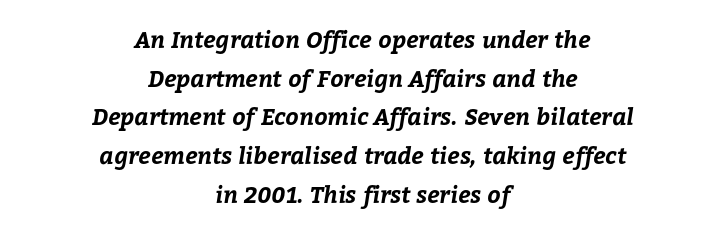
Q: Is the text bold? A: Yes.
Q: Is the text underlined? A: No.
Q: How is the paragraph aligned? A: Centered.
Q: Is the spacing between letters normal or unusually wide? A: Normal.
Q: Is the spacing between lines tight, normal or loose? A: Normal.
